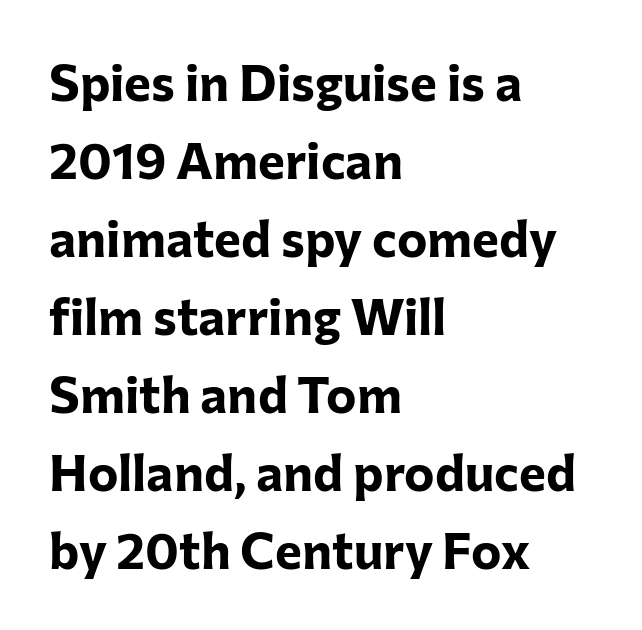
The image shows 51 px bold sans-serif type, upright; set left-aligned, normal line spacing (1.53x), normal letter spacing, not underlined; low stroke contrast and a medium x-height.
